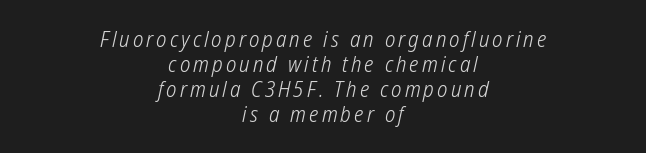
The image shows 22 px text type; set centered, tight line spacing (1.14x), not underlined.
